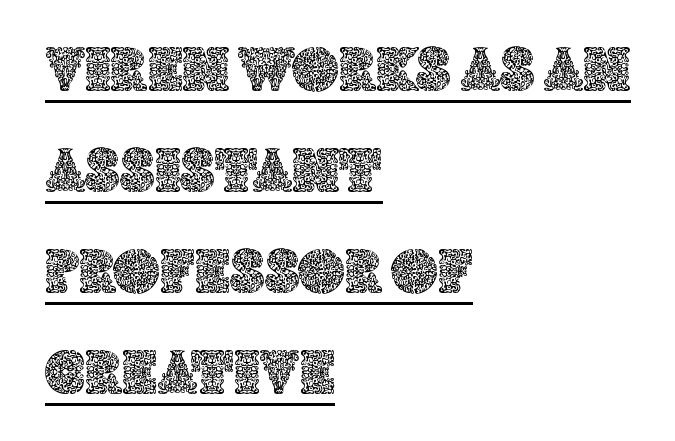
Q: Is the text italic (slanted)? A: No, it is upright.
Q: Is the text underlined? A: Yes.
Q: How is the paragraph aligned? A: Left-aligned.
Q: Is the spacing between letters normal or unusually wide? A: Normal.
Q: Is the spacing between lines tight, normal or loose? A: Normal.
Q: Width (condensed, normal, or wide)? A: Normal.
Q: x-height? A: Large.
Q: Monospaced? A: No.
